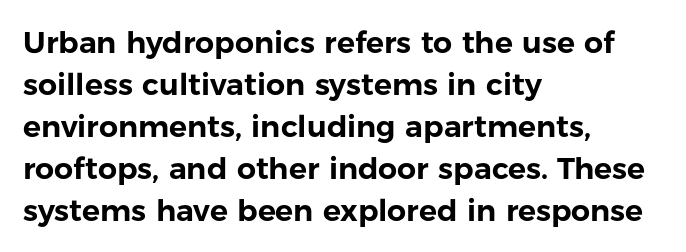
The image shows 30 px sans-serif type, upright; set left-aligned, normal line spacing (1.4x), normal letter spacing, not underlined; low stroke contrast and a medium x-height.
